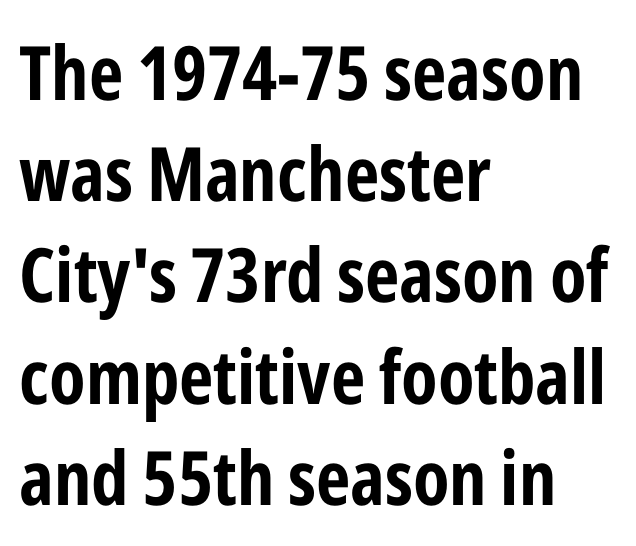
{"serif": "no", "italic": "no", "bold": "yes", "weight": "bold", "width": "condensed", "stroke_contrast": "low", "x_height": "medium", "monospaced": "no", "underline": "no", "align": "left", "line_spacing": "normal", "line_spacing_ratio": 1.35, "letter_spacing": "normal", "letter_spacing_em": 0.0, "glyph_px": 75}
